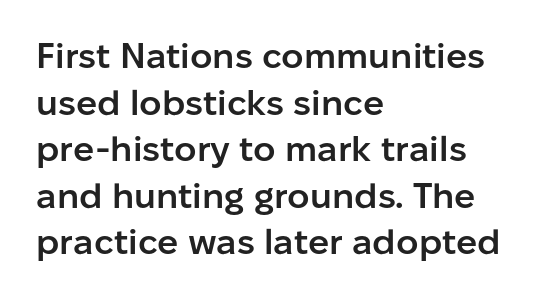
The image shows 35 px semibold sans-serif type, upright; set left-aligned, normal line spacing (1.33x), normal letter spacing, not underlined; low stroke contrast and a medium x-height.
